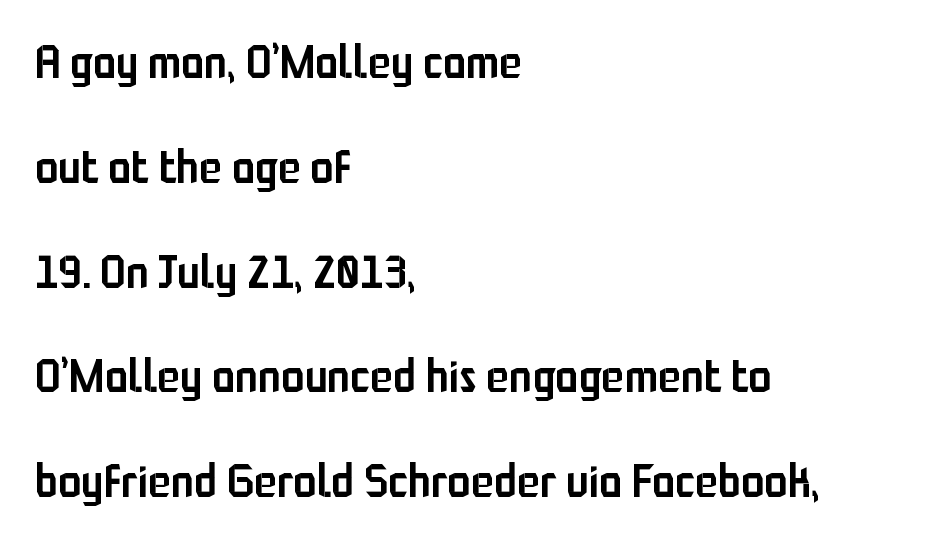
The image shows 47 px semibold, condensed sans-serif type, upright; set left-aligned, loose line spacing (2.23x), normal letter spacing, not underlined; low stroke contrast and a medium x-height.
